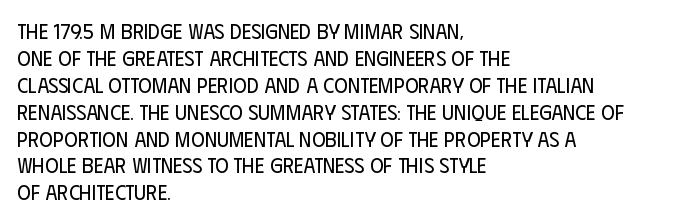
The image shows 21 px text type, upright; set left-aligned, normal line spacing (1.28x), normal letter spacing, not underlined.
